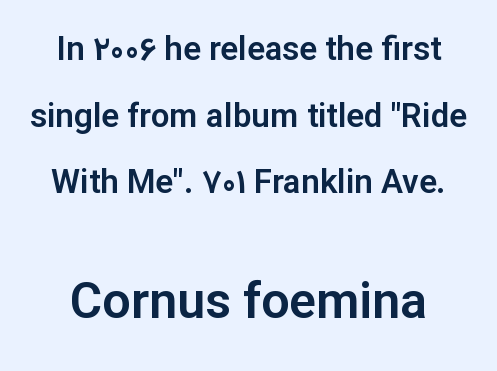
Q: Is the text italic (slanted)? A: No, it is upright.
Q: Is the typeface a serif or a sans-serif typeface? A: Sans-serif.
Q: Is the text underlined? A: No.
Q: Is the spacing between letters normal or unusually wide? A: Normal.
Q: Is the spacing between lines tight, normal or loose? A: Loose.
Q: Which block of text is set in a larger size, the first (top) or the second (bottom)? A: The second (bottom) one.
Q: Width (condensed, normal, or wide)? A: Normal.
Q: Stroke contrast? A: Low.
Q: x-height? A: Medium.
Q: Monospaced? A: No.
